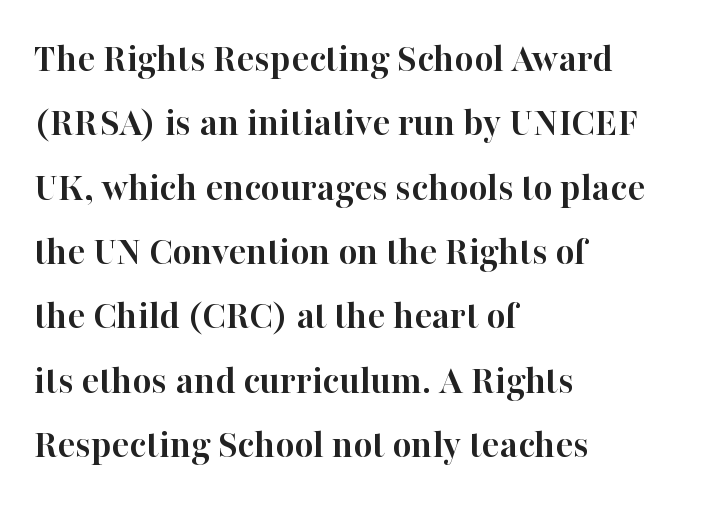
The image shows 41 px semibold serif type, upright; set left-aligned, normal line spacing (1.57x), normal letter spacing, not underlined; high stroke contrast and a medium x-height.
